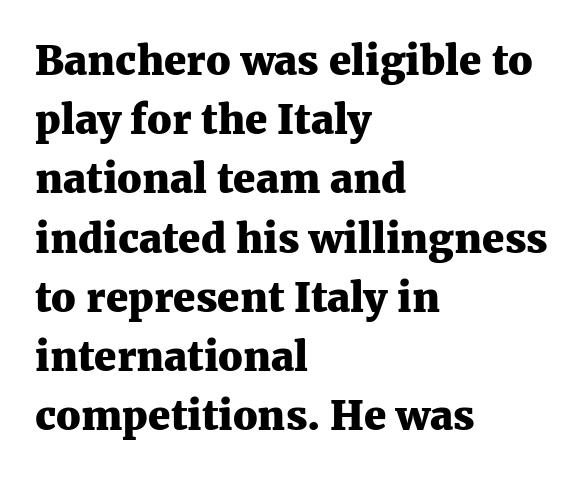
Q: Is the text bold? A: Yes.
Q: Is the text italic (slanted)? A: No, it is upright.
Q: Is the typeface a serif or a sans-serif typeface? A: Serif.
Q: Is the text underlined? A: No.
Q: How is the paragraph aligned? A: Left-aligned.
Q: Is the spacing between letters normal or unusually wide? A: Normal.
Q: Is the spacing between lines tight, normal or loose? A: Normal.
Q: Width (condensed, normal, or wide)? A: Normal.
Q: Stroke contrast? A: Medium.
Q: x-height? A: Medium.
Q: Monospaced? A: No.
